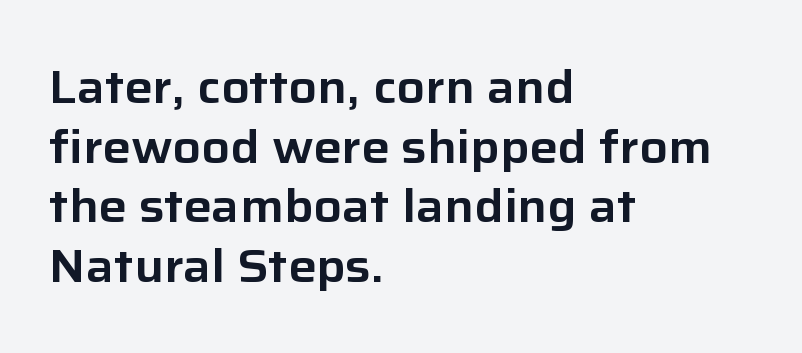
{"serif": "no", "italic": "no", "width": "normal", "stroke_contrast": "low", "x_height": "medium", "monospaced": "no", "underline": "no", "align": "left", "line_spacing": "normal", "line_spacing_ratio": 1.27, "letter_spacing": "normal", "letter_spacing_em": 0.0, "glyph_px": 47}
